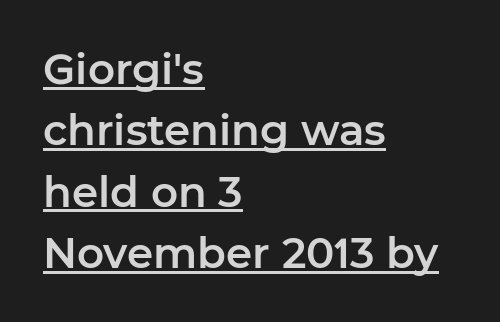
The image shows 42 px sans-serif type, upright; set left-aligned, normal line spacing (1.46x), normal letter spacing, underlined; low stroke contrast and a medium x-height.
